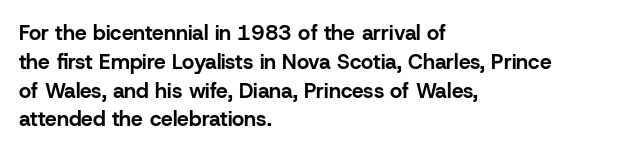
{"italic": "no", "bold": "yes", "underline": "no", "align": "left", "line_spacing": "normal", "line_spacing_ratio": 1.37, "letter_spacing": "normal", "letter_spacing_em": 0.0, "glyph_px": 21}
